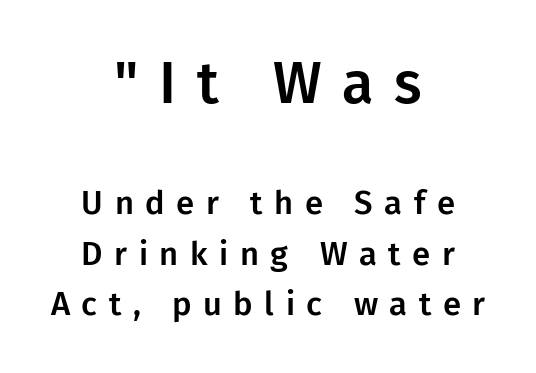
{"serif": "no", "italic": "no", "width": "normal", "stroke_contrast": "low", "x_height": "medium", "monospaced": "no", "underline": "no", "align": "center", "line_spacing": "normal", "line_spacing_ratio": 1.53, "letter_spacing": "wide", "letter_spacing_em": 0.35, "larger_block": "first", "size_ratio": 1.76, "glyph_px": 58}
